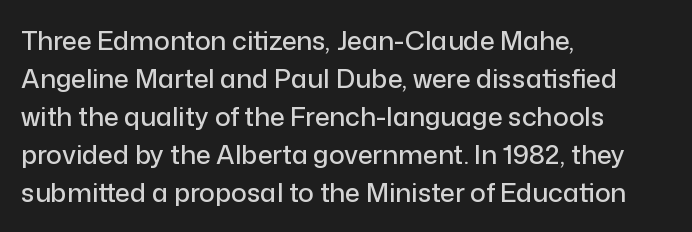
The image shows 26 px text type, upright; set left-aligned, normal line spacing (1.46x), normal letter spacing, not underlined.
